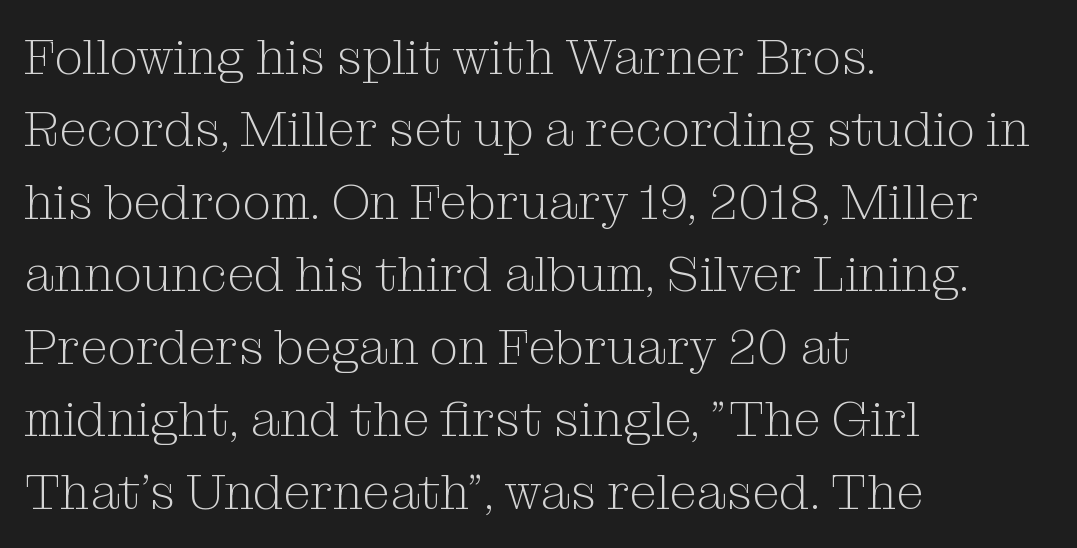
Is there much room between lines? A standard amount, neither cramped nor airy. The paragraph has a hard left edge and a soft right edge. Each word holds together tightly as a unit, with standard inter-letter gaps. Unlike a clean sans, this face finishes its strokes with serifs. Is the type heavy? It reads as light-to-regular instead.
